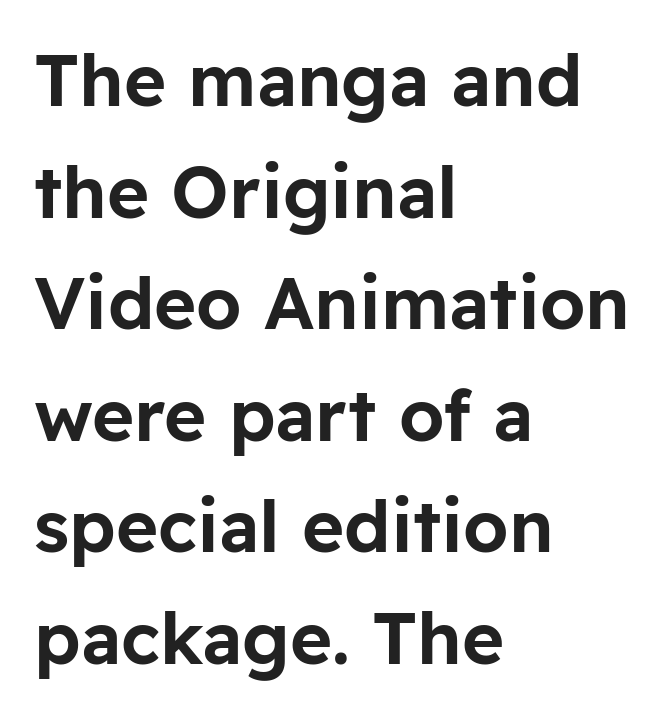
The image shows 72 px sans-serif type, upright; set left-aligned, normal line spacing (1.55x), normal letter spacing, not underlined; low stroke contrast and a medium x-height.
